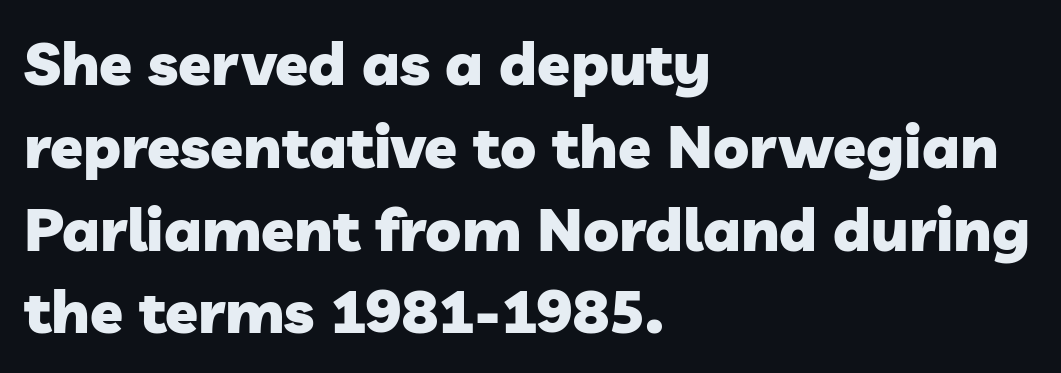
{"serif": "no", "bold": "yes", "weight": "heavy", "width": "normal", "stroke_contrast": "low", "x_height": "medium", "monospaced": "no", "underline": "no", "align": "left", "line_spacing": "normal", "line_spacing_ratio": 1.38, "letter_spacing": "normal", "letter_spacing_em": 0.0, "glyph_px": 60}
